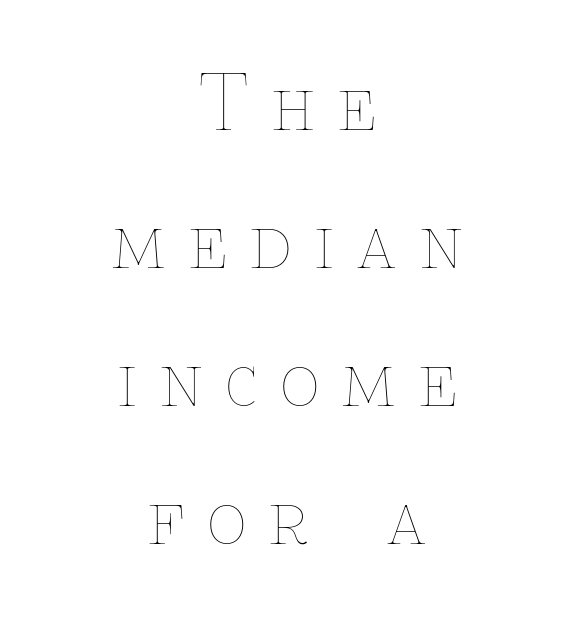
{"italic": "no", "bold": "no", "weight": "thin", "width": "normal", "stroke_contrast": "low", "x_height": "medium", "monospaced": "no", "underline": "no", "align": "center", "line_spacing_ratio": 1.84, "letter_spacing": "wide", "letter_spacing_em": 0.32, "glyph_px": 75}
